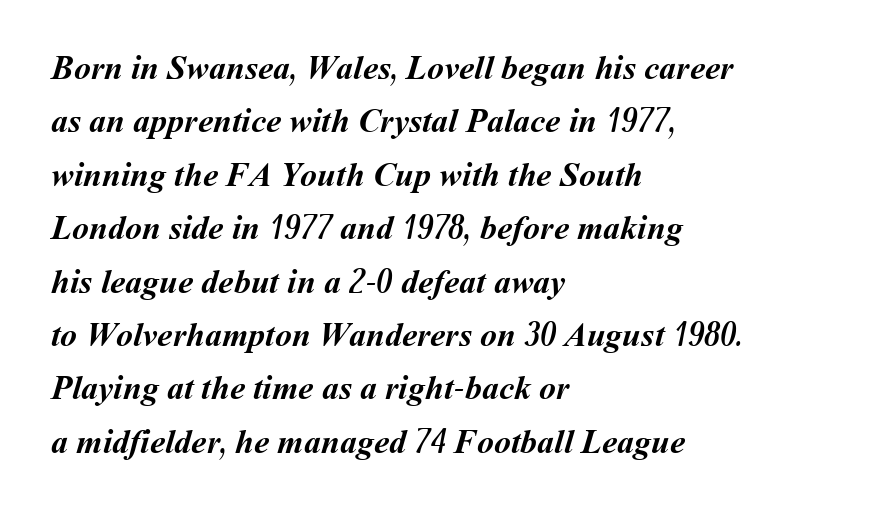
Q: Is the text bold? A: Yes.
Q: Is the text underlined? A: No.
Q: How is the paragraph aligned? A: Left-aligned.
Q: Is the spacing between letters normal or unusually wide? A: Normal.
Q: Is the spacing between lines tight, normal or loose? A: Normal.
Q: Width (condensed, normal, or wide)? A: Normal.
Q: Stroke contrast? A: Medium.
Q: x-height? A: Medium.
Q: Monospaced? A: No.
